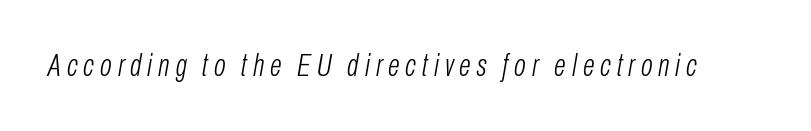
Varying glyph widths throughout — classic text-font behaviour. There's an unmistakable incline to the writing here. Underline: absent. Stems and bowls with no extra thickness — not bold.
